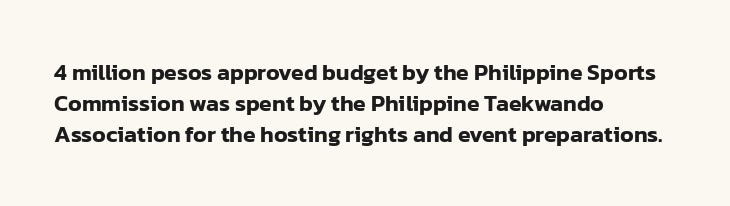
The glyphs are unaccompanied by any horizontal stroke below them. Quick note: not italic, upright. Each word holds together tightly as a unit, with standard inter-letter gaps. The paragraph shown leans on its left margin. Does the leading feel generous? No, just average.
